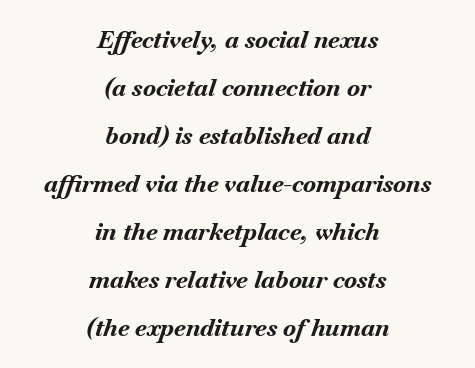
Q: Is the text bold? A: Yes.
Q: Is the text italic (slanted)? A: Yes, it leans right by about 18 degrees.
Q: Is the text underlined? A: No.
Q: How is the paragraph aligned? A: Centered.
Q: Is the spacing between letters normal or unusually wide? A: Normal.
Q: Is the spacing between lines tight, normal or loose? A: Loose.
